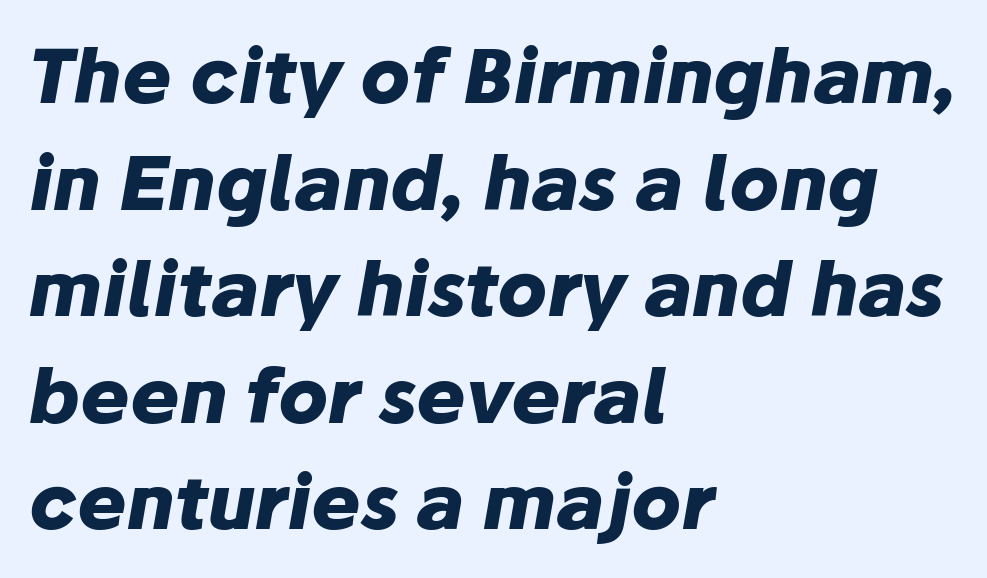
The face used here is proportionally spaced, like ordinary book or web type. If you measured baseline to baseline, you'd find a middling distance. Beneath every word, the page is bare. Does the weight exceed regular? Yes, all the way to bold.
